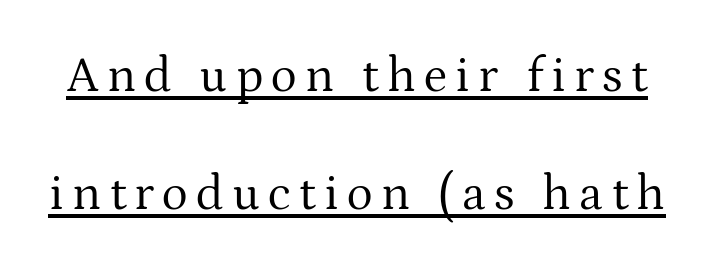
A continuous stroke trails under the words, as in a hyperlink. The font's upright variant was chosen for this text. Vertically, the passage feels expansive, rows floating well apart. Weight: in the light-to-regular range. The glyphs in this specimen are seriffed.
